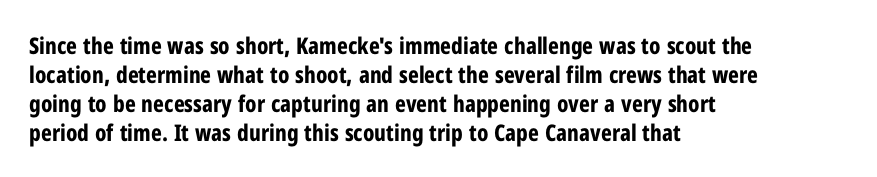
The typography opts for an upright posture over an oblique one. What weight is shown? A full bold with thick strokes. How would I describe the line gaps? Plain and ordinary. Each line starts at the same left margin while the right side varies.
